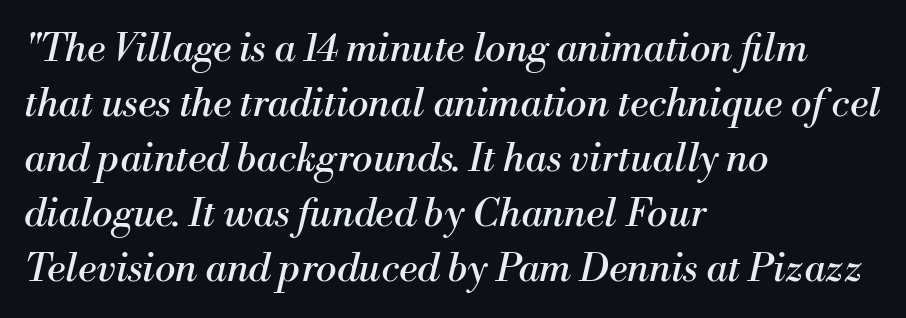
The image shows 39 px regular-weight serif type, italic (leaning right); set left-aligned, normal line spacing (1.41x), normal letter spacing, not underlined; medium stroke contrast and a small x-height.
